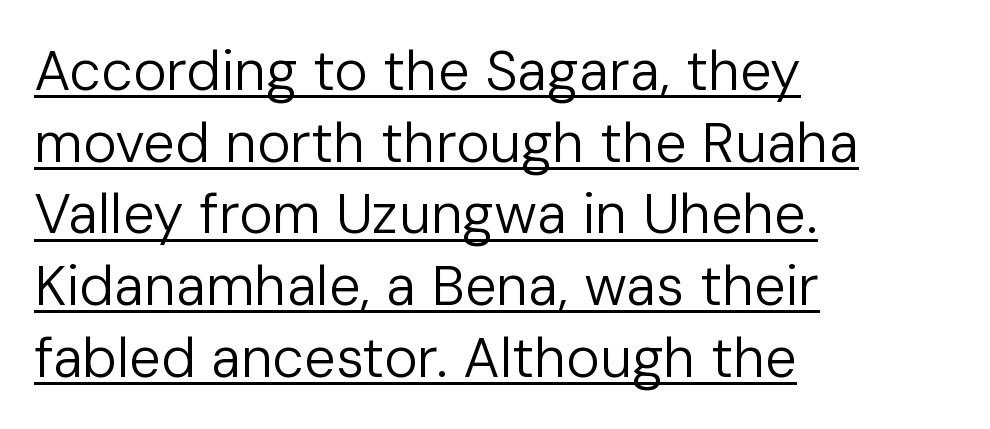
{"serif": "no", "italic": "no", "bold": "no", "weight": "regular", "width": "normal", "stroke_contrast": "low", "x_height": "medium", "monospaced": "no", "underline": "yes", "align": "left", "line_spacing": "normal", "line_spacing_ratio": 1.28, "letter_spacing": "normal", "letter_spacing_em": 0.0, "glyph_px": 56}
